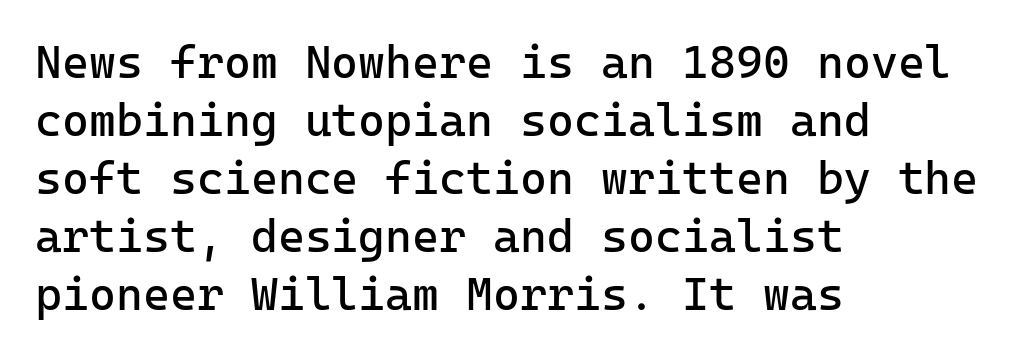
The image shows 46 px regular-weight sans-serif type, upright, monospaced; set left-aligned, normal line spacing (1.26x), normal letter spacing, not underlined; low stroke contrast and a medium x-height.
